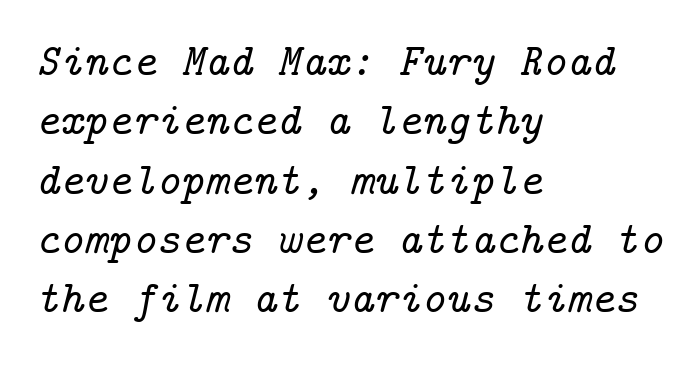
Students, note that the glyphs here touch the page at normal intervals. The glyphs in this specimen are seriffed. Underline: absent. These lines are set flush left with a ragged right edge. A normal amount of white space separates one row of letters from the next.
